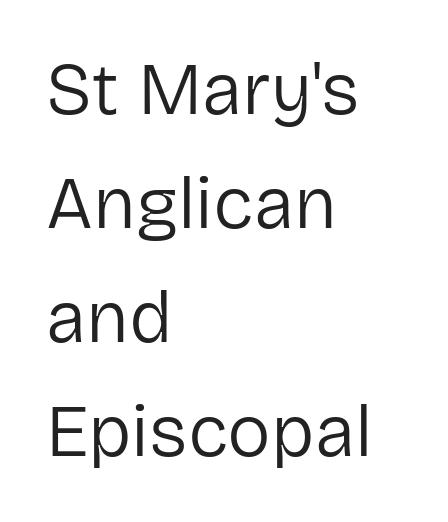
Q: Is the text bold? A: No.
Q: Is the text italic (slanted)? A: No, it is upright.
Q: Is the typeface a serif or a sans-serif typeface? A: Sans-serif.
Q: Is the text underlined? A: No.
Q: How is the paragraph aligned? A: Left-aligned.
Q: Is the spacing between letters normal or unusually wide? A: Normal.
Q: Is the spacing between lines tight, normal or loose? A: Normal.
Q: Width (condensed, normal, or wide)? A: Normal.
Q: Stroke contrast? A: Low.
Q: x-height? A: Medium.
Q: Monospaced? A: No.
